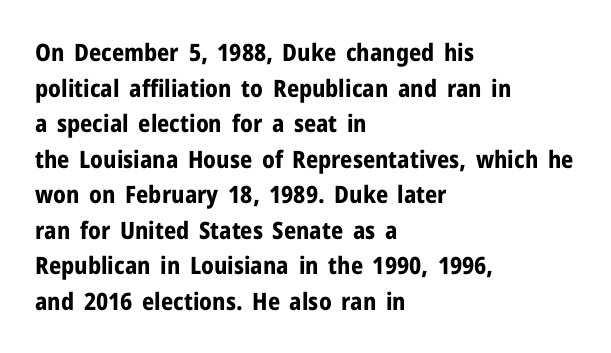
Q: Is the text bold? A: Yes.
Q: Is the text italic (slanted)? A: No, it is upright.
Q: Is the text underlined? A: No.
Q: How is the paragraph aligned? A: Left-aligned.
Q: Is the spacing between letters normal or unusually wide? A: Normal.
Q: Is the spacing between lines tight, normal or loose? A: Normal.
